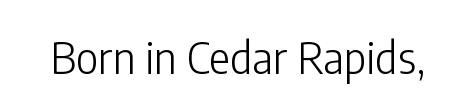
Q: Is the text bold? A: No.
Q: Is the text italic (slanted)? A: No, it is upright.
Q: Is the typeface a serif or a sans-serif typeface? A: Sans-serif.
Q: Is the text underlined? A: No.
Q: Is the spacing between letters normal or unusually wide? A: Normal.
Q: Width (condensed, normal, or wide)? A: Condensed.
Q: Stroke contrast? A: Low.
Q: x-height? A: Medium.
Q: Monospaced? A: No.
